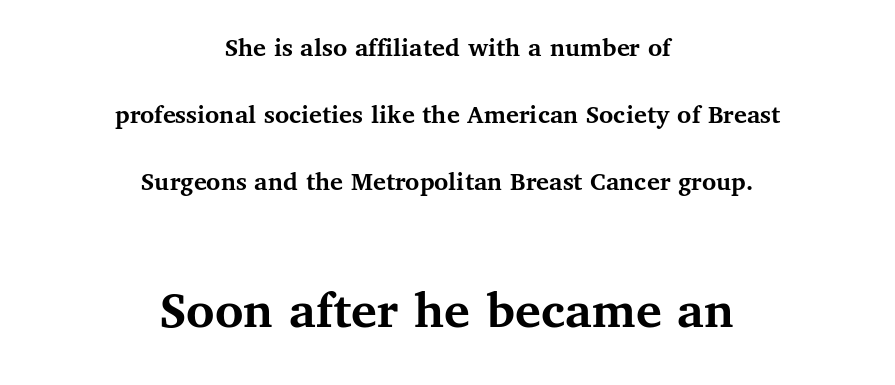
The gaps between neighbouring characters are ordinary and unremarkable. Each letter keeps its own natural width here, so spacing adapts to shape. Compared with typical paragraphs, the rows here are farther apart. Type size steps up from the first block to the second. Italic? Not at all — the glyphs are vertical.
